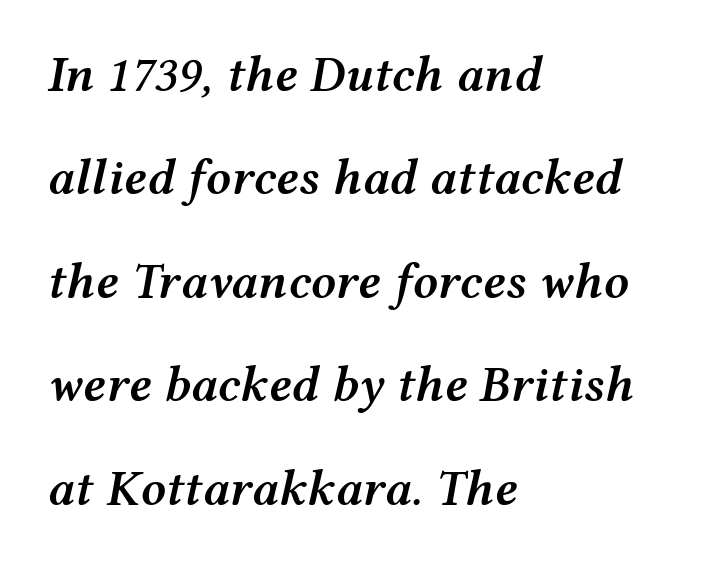
Q: Is the text bold? A: Semi-bold.
Q: Is the text italic (slanted)? A: Yes, it leans right by about 12 degrees.
Q: Is the text underlined? A: No.
Q: How is the paragraph aligned? A: Left-aligned.
Q: Is the spacing between letters normal or unusually wide? A: Normal.
Q: Is the spacing between lines tight, normal or loose? A: Loose.
Q: Width (condensed, normal, or wide)? A: Wide.
Q: Stroke contrast? A: Medium.
Q: x-height? A: Medium.
Q: Monospaced? A: No.
